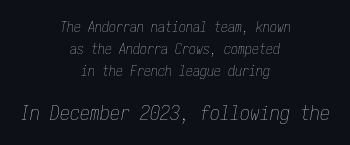
{"italic": "yes", "lean": "right", "slant_degrees": 10, "bold": "no", "underline": "no", "align": "center", "line_spacing": "normal", "line_spacing_ratio": 1.58, "letter_spacing": "normal", "letter_spacing_em": 0.0, "larger_block": "second", "size_ratio": 1.43, "glyph_px": 20}
